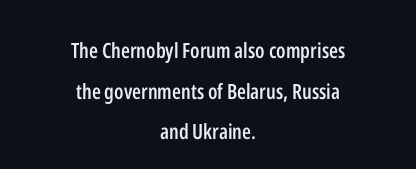
Caption: semibold face, moderately heavy strokes. Unlike italic type, these characters show no tilt at all. Descenders hang freely into open space. Words appear dense and cohesive because spacing is normal. Both edges are ragged and mirror each other, which tells us the setting is centered.
